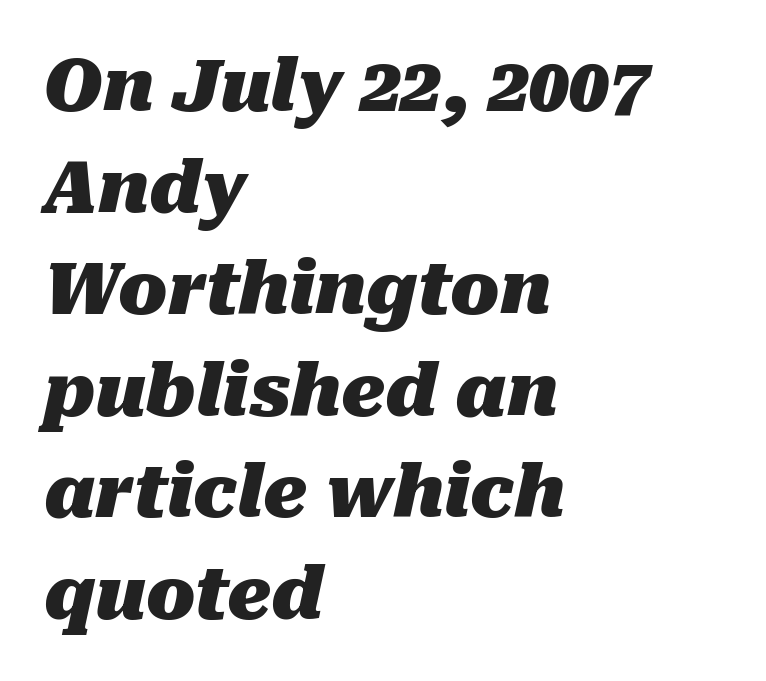
The image shows 72 px heavy type, italic (leaning right); set left-aligned, normal line spacing (1.41x), normal letter spacing, not underlined; medium stroke contrast and a medium x-height.
